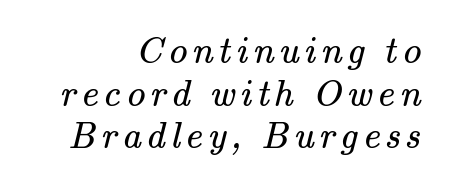
Q: Is the text bold? A: No.
Q: Is the typeface a serif or a sans-serif typeface? A: Serif.
Q: Is the text underlined? A: No.
Q: How is the paragraph aligned? A: Right-aligned.
Q: Is the spacing between lines tight, normal or loose? A: Tight.
Q: Width (condensed, normal, or wide)? A: Normal.
Q: Stroke contrast? A: Medium.
Q: x-height? A: Small.
Q: Monospaced? A: No.
